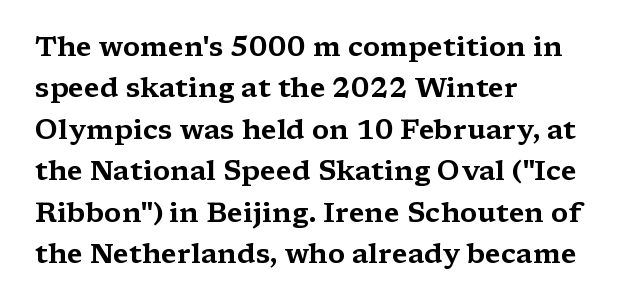
You can tell from the footed stems that serif type was used. The horizontal fit of the characters is conventional and even. Proportional: the letters do not fall into vertical columns. Posture: vertical. The text block is weighted toward the left margin, trailing off unevenly rightward.
